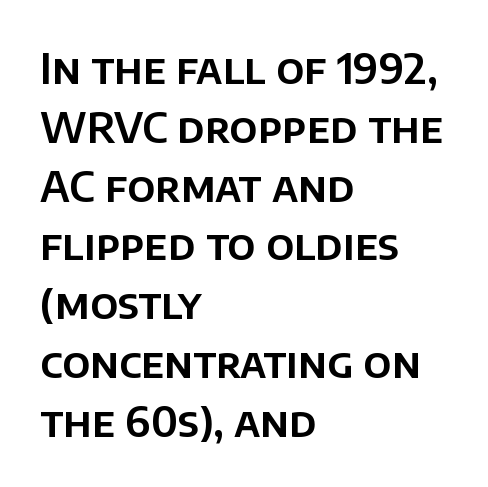
The foot of each line stays bare and open. Letter spacing: default. All the whitespace from short lines collects on the right. It's the straight-up-and-down kind of type.
